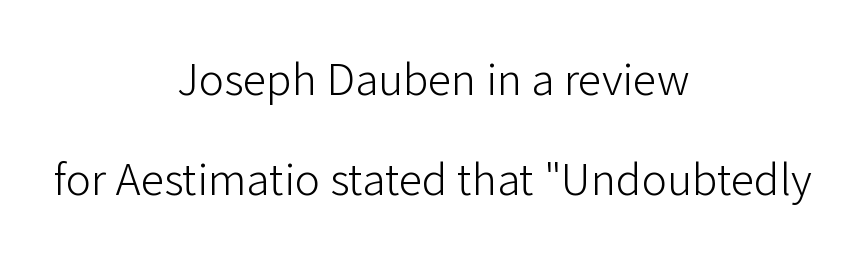
The image shows 47 px light sans-serif type, upright; set centered, loose line spacing (2.12x), normal letter spacing, not underlined; low stroke contrast and a medium x-height.
